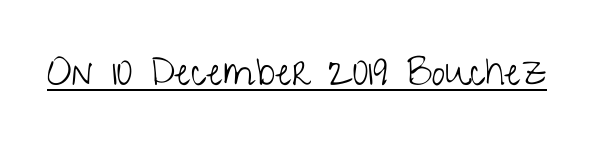
Every character sits straight up, as roman type does. A continuous stroke trails under the words, as in a hyperlink. Stroke mass is kept to a normal reading level or below. Look at the bottom of the vertical strokes: they stop flat, with no serifs. This sample has the flowing, uneven cadence of proportional lettering.
